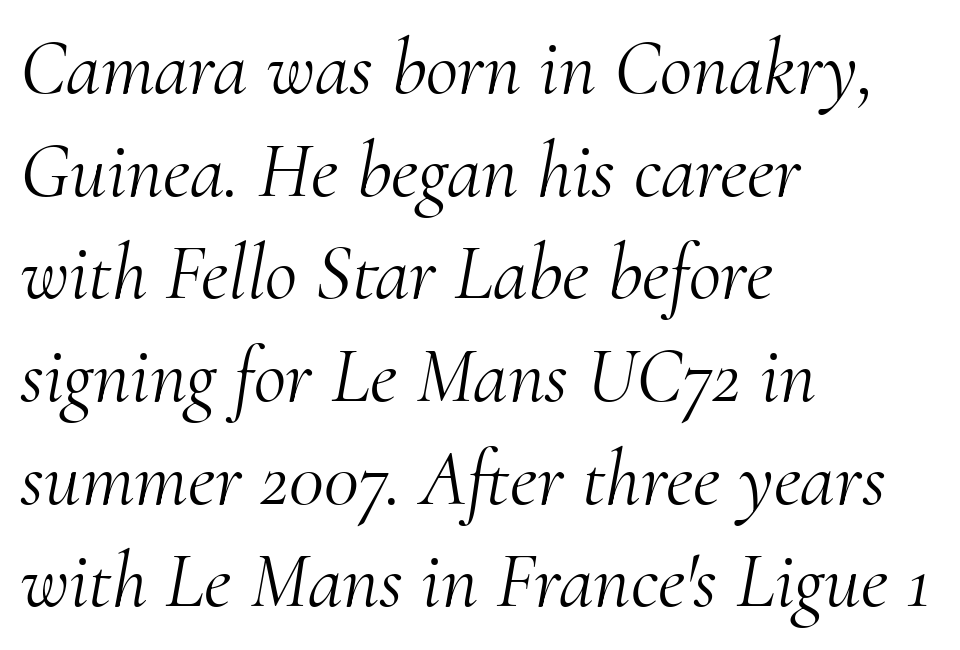
The image shows 79 px light serif type, italic (leaning right); set left-aligned, normal line spacing (1.3x), normal letter spacing, not underlined; medium stroke contrast and a small x-height.
